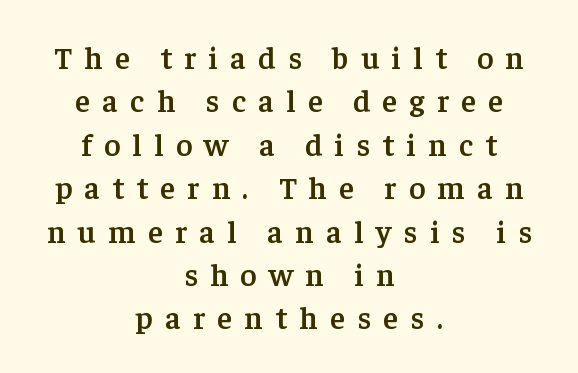
Which margin do the lines hug? Neither — every line sits in the middle. Any mark beneath the type? The region is blank. You can tell from the footed stems that serif type was used. In terms of posture, this sample is upright.
